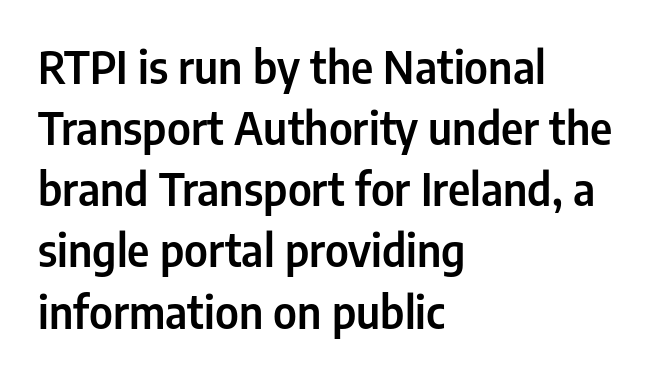
Font category for this specimen: sans-serif. This rendering features lettering with no underline. Designer's note — italics off, roman on. A typesetter would call this proportional, since set widths differ per character. Horizontal bands of white between lines are of average thickness.
